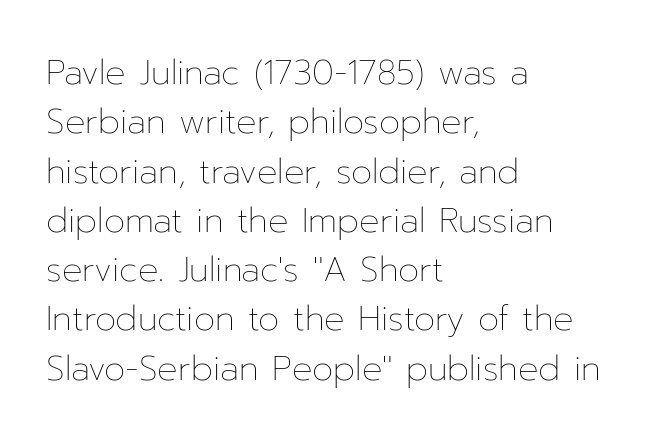
Italic? Not at all — the glyphs are vertical. This sample has the flowing, uneven cadence of proportional lettering. The strokes carry an ordinary text weight at most. A normal amount of white space separates one row of letters from the next. Only glyphs here, with clear space below each row. Words appear dense and cohesive because spacing is normal.
